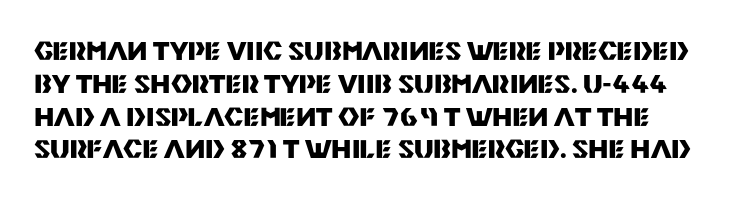
Honestly, there is no underline to notice here at all. This is the regular roman posture of the typeface. The rendering uses a moderate line-height, typical for paragraphs. These lines carry a lot of weight — the face is fully bold. Caption: standard tracking, unaltered.
